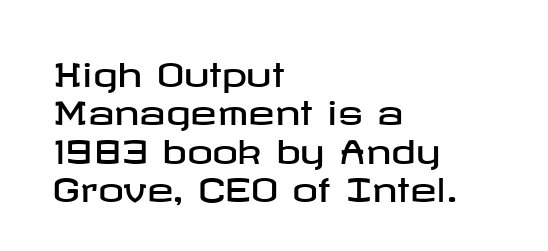
The image shows 32 px wide sans-serif type, upright; set left-aligned, line spacing 1.2x, normal letter spacing, not underlined; low stroke contrast and a medium x-height.
